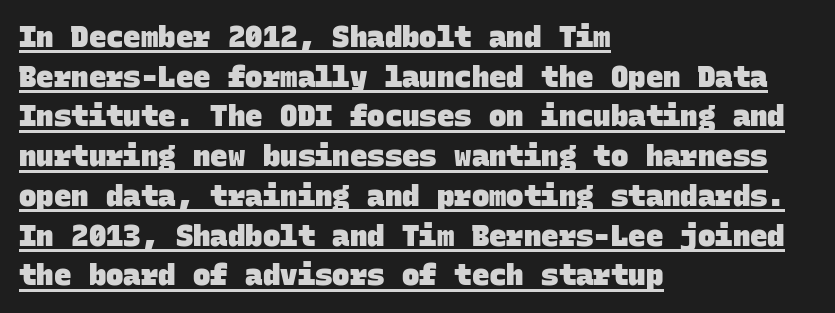
Q: Is the text bold? A: Yes.
Q: Is the typeface a serif or a sans-serif typeface? A: Sans-serif.
Q: Is the text underlined? A: Yes.
Q: How is the paragraph aligned? A: Left-aligned.
Q: Is the spacing between letters normal or unusually wide? A: Normal.
Q: Is the spacing between lines tight, normal or loose? A: Normal.
Q: Width (condensed, normal, or wide)? A: Normal.
Q: Stroke contrast? A: Low.
Q: x-height? A: Large.
Q: Monospaced? A: Yes.
